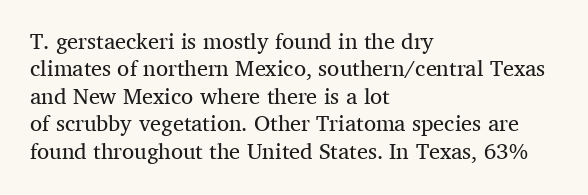
The image shows 22 px text type, upright; set left-aligned, normal line spacing (1.25x), normal letter spacing, not underlined.
